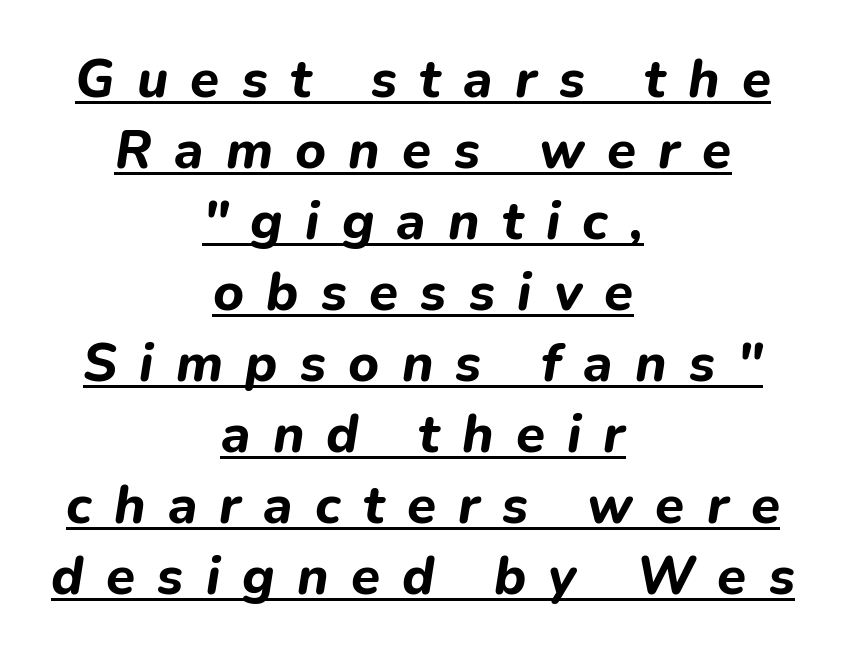
Q: Is the text bold? A: Yes.
Q: Is the text italic (slanted)? A: Yes, it leans right by about 9 degrees.
Q: Is the text underlined? A: Yes.
Q: How is the paragraph aligned? A: Centered.
Q: Is the spacing between letters normal or unusually wide? A: Unusually wide.
Q: Is the spacing between lines tight, normal or loose? A: Normal.
Q: Width (condensed, normal, or wide)? A: Normal.
Q: Stroke contrast? A: Low.
Q: x-height? A: Medium.
Q: Monospaced? A: No.
